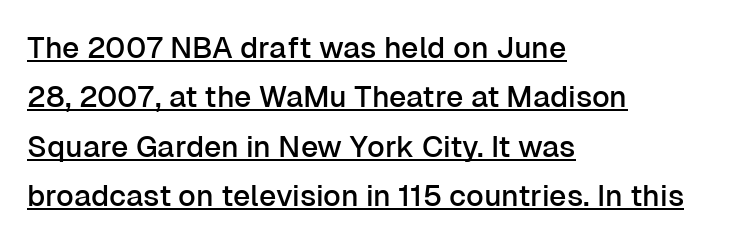
The image shows 30 px sans-serif type, upright; set left-aligned, normal line spacing (1.65x), normal letter spacing, underlined; low stroke contrast and a medium x-height.
